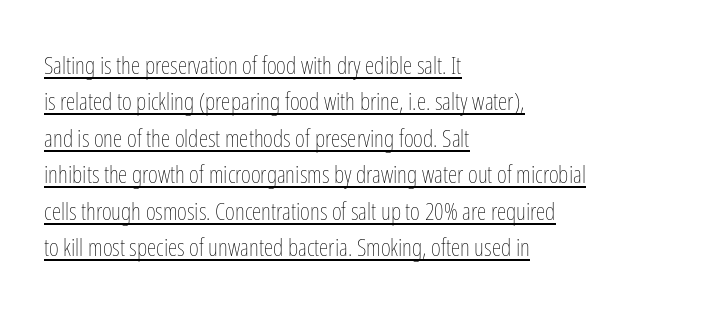
Q: Is the text bold? A: No.
Q: Is the text italic (slanted)? A: No, it is upright.
Q: Is the text underlined? A: Yes.
Q: How is the paragraph aligned? A: Left-aligned.
Q: Is the spacing between letters normal or unusually wide? A: Normal.
Q: Is the spacing between lines tight, normal or loose? A: Normal.
